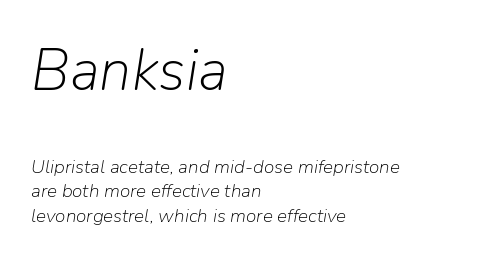
{"italic": "yes", "lean": "right", "slant_degrees": 9, "bold": "no", "weight": "light", "width": "normal", "stroke_contrast": "low", "x_height": "medium", "monospaced": "no", "underline": "no", "align": "left", "line_spacing": "normal", "line_spacing_ratio": 1.3, "letter_spacing": "normal", "letter_spacing_em": 0.0, "larger_block": "first", "size_ratio": 3.05, "glyph_px": 58}
